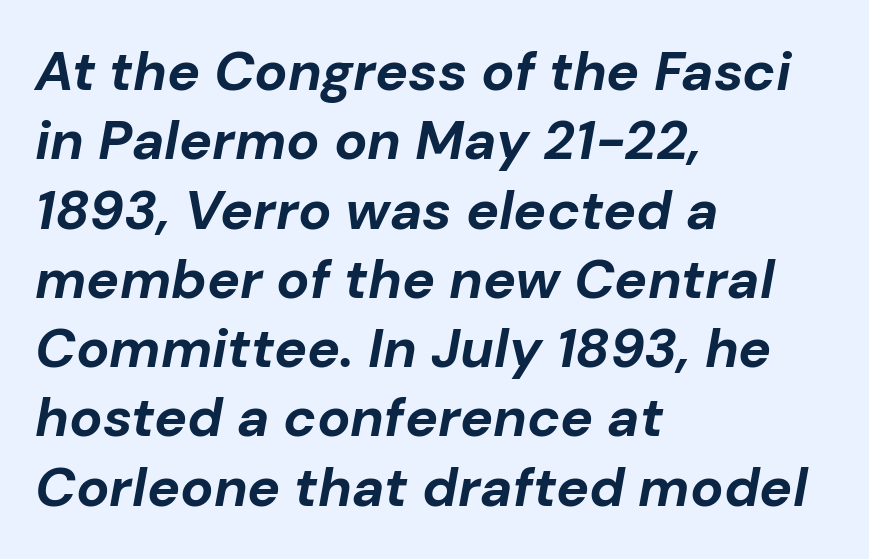
Q: Is the text bold? A: Yes.
Q: Is the text italic (slanted)? A: Yes, it leans right by about 10 degrees.
Q: Is the text underlined? A: No.
Q: How is the paragraph aligned? A: Left-aligned.
Q: Is the spacing between letters normal or unusually wide? A: Normal.
Q: Is the spacing between lines tight, normal or loose? A: Normal.
Q: Width (condensed, normal, or wide)? A: Normal.
Q: Stroke contrast? A: Low.
Q: x-height? A: Medium.
Q: Monospaced? A: No.
